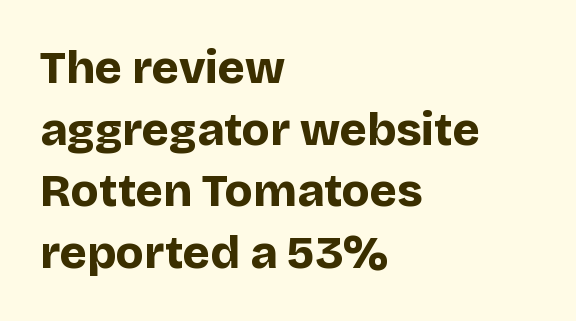
Q: Is the text bold? A: Yes.
Q: Is the text italic (slanted)? A: No, it is upright.
Q: Is the typeface a serif or a sans-serif typeface? A: Sans-serif.
Q: Is the text underlined? A: No.
Q: How is the paragraph aligned? A: Left-aligned.
Q: Is the spacing between letters normal or unusually wide? A: Normal.
Q: Is the spacing between lines tight, normal or loose? A: Normal.
Q: Width (condensed, normal, or wide)? A: Normal.
Q: Stroke contrast? A: Low.
Q: x-height? A: Large.
Q: Monospaced? A: No.
